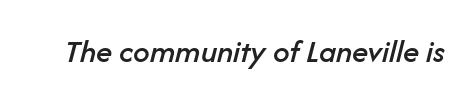
Q: Is the text italic (slanted)? A: Yes, it leans right by about 14 degrees.
Q: Is the text underlined? A: No.
Q: Is the spacing between letters normal or unusually wide? A: Normal.
Q: Width (condensed, normal, or wide)? A: Normal.
Q: Stroke contrast? A: Low.
Q: x-height? A: Medium.
Q: Monospaced? A: No.
